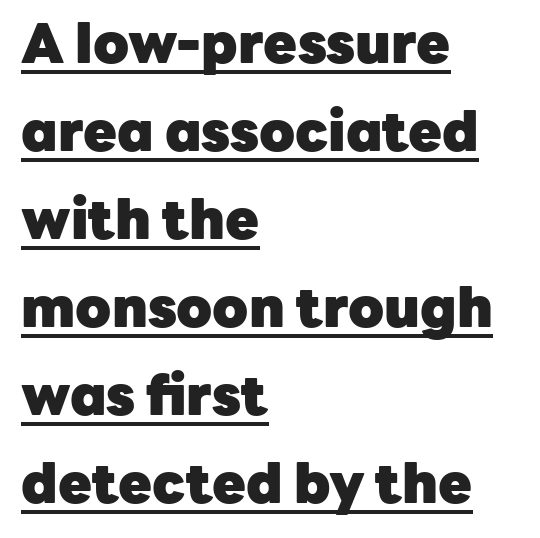
Does extra space separate the letters? No, they use regular spacing. These characters rest on top of a visible drawn line. Here the designer chose a conventional face with non-uniform glyph widths. You can tell from the bare stems that sans-serif type was used. The typesetting leans heavy: a genuine bold.
